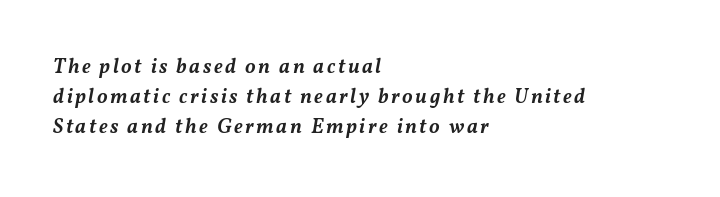
The image shows 21 px text type, italic (leaning right); set left-aligned, normal line spacing (1.44x), not underlined.
